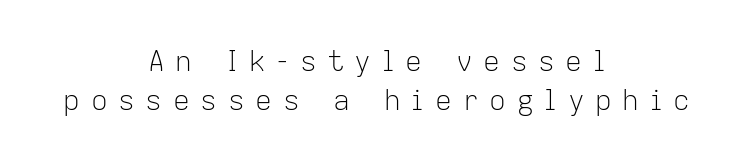
Q: Is the text bold? A: No.
Q: Is the text italic (slanted)? A: No, it is upright.
Q: Is the typeface a serif or a sans-serif typeface? A: Sans-serif.
Q: Is the text underlined? A: No.
Q: How is the paragraph aligned? A: Centered.
Q: Is the spacing between letters normal or unusually wide? A: Unusually wide.
Q: Is the spacing between lines tight, normal or loose? A: Normal.
Q: Width (condensed, normal, or wide)? A: Normal.
Q: Stroke contrast? A: Low.
Q: x-height? A: Medium.
Q: Monospaced? A: No.
